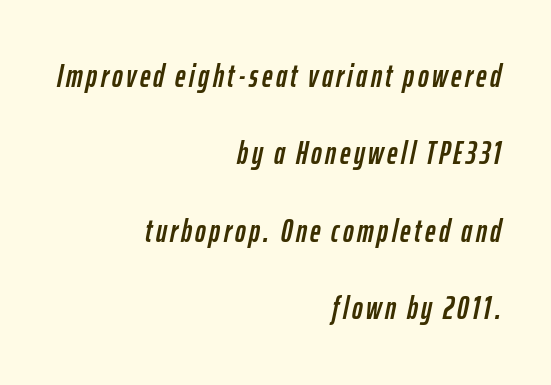
The image shows 32 px condensed type, italic (leaning right); set right-aligned, loose line spacing (2.42x), not underlined; low stroke contrast and a medium x-height.
